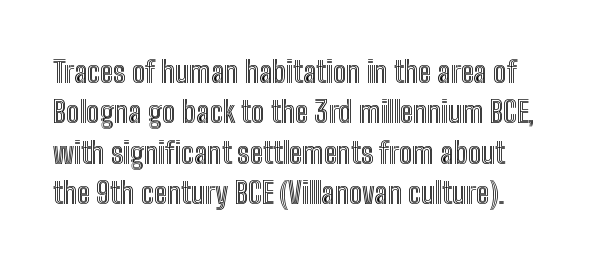
Q: Is the text italic (slanted)? A: No, it is upright.
Q: Is the text underlined? A: No.
Q: Is the spacing between letters normal or unusually wide? A: Normal.
Q: Is the spacing between lines tight, normal or loose? A: Normal.
Q: Width (condensed, normal, or wide)? A: Condensed.
Q: x-height? A: Medium.
Q: Monospaced? A: No.
